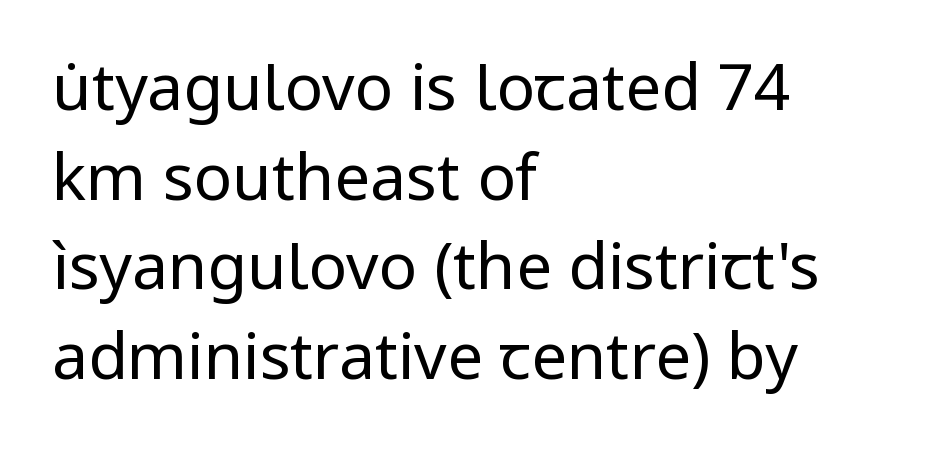
Q: Is the text bold? A: No.
Q: Is the text italic (slanted)? A: No, it is upright.
Q: Is the typeface a serif or a sans-serif typeface? A: Sans-serif.
Q: Is the text underlined? A: No.
Q: How is the paragraph aligned? A: Left-aligned.
Q: Is the spacing between letters normal or unusually wide? A: Normal.
Q: Is the spacing between lines tight, normal or loose? A: Normal.
Q: Width (condensed, normal, or wide)? A: Normal.
Q: Stroke contrast? A: Low.
Q: x-height? A: Medium.
Q: Monospaced? A: No.
